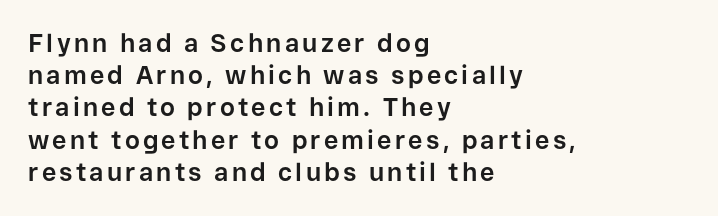
{"italic": "no", "bold": "yes", "underline": "no", "align": "left", "line_spacing": "normal", "line_spacing_ratio": 1.29, "glyph_px": 25}
